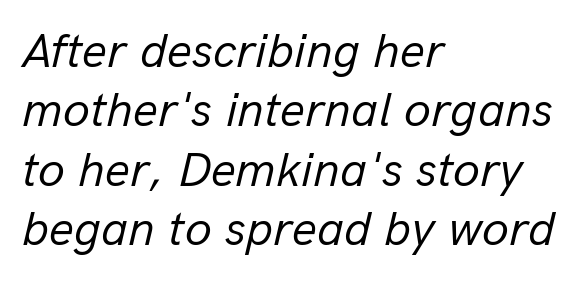
The image shows 49 px regular-weight type, italic (leaning right); set left-aligned, line spacing 1.21x, normal letter spacing, not underlined; low stroke contrast and a medium x-height.
